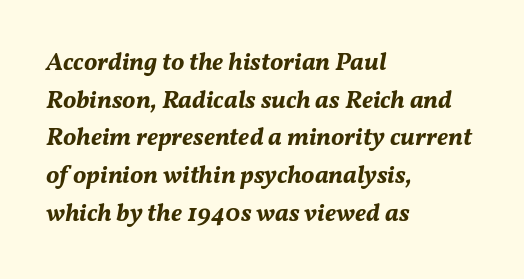
The image shows 25 px bold type, italic (leaning right); set left-aligned, normal line spacing (1.51x), normal letter spacing, not underlined.
